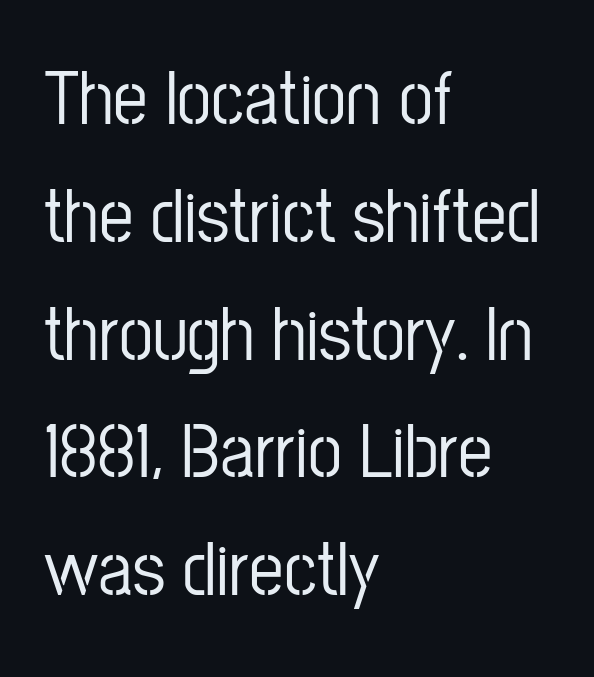
The image shows 77 px condensed sans-serif type, upright; set left-aligned, normal line spacing (1.53x), normal letter spacing, not underlined; low stroke contrast and a medium x-height.
